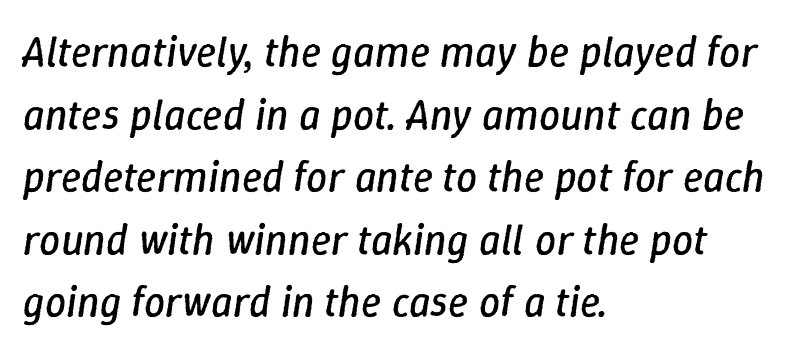
Evenly set lines give the paragraph a standard silhouette. The rendering keeps characters at their native spacing. Italic? Definitely — the glyphs are oblique. Reading down the block, your eye returns to a fixed left position each line.
